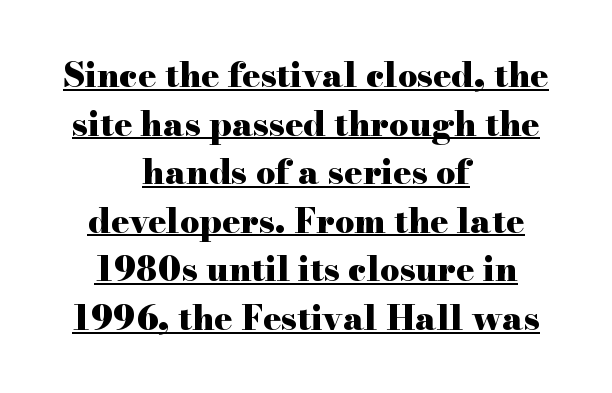
The image shows 34 px heavy, wide serif type, upright; set centered, normal line spacing (1.43x), normal letter spacing, underlined; high stroke contrast and a small x-height.
